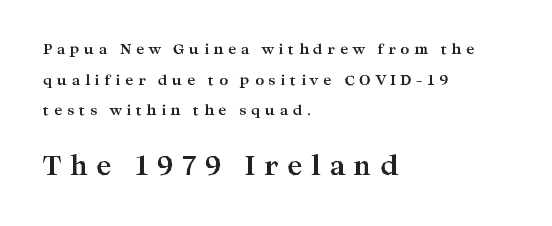
The image shows 26 px bold type, upright; set left-aligned, loose line spacing (2.18x), unusually wide letter spacing (+0.33 em), not underlined; the second (bottom) block is 1.86x larger.
